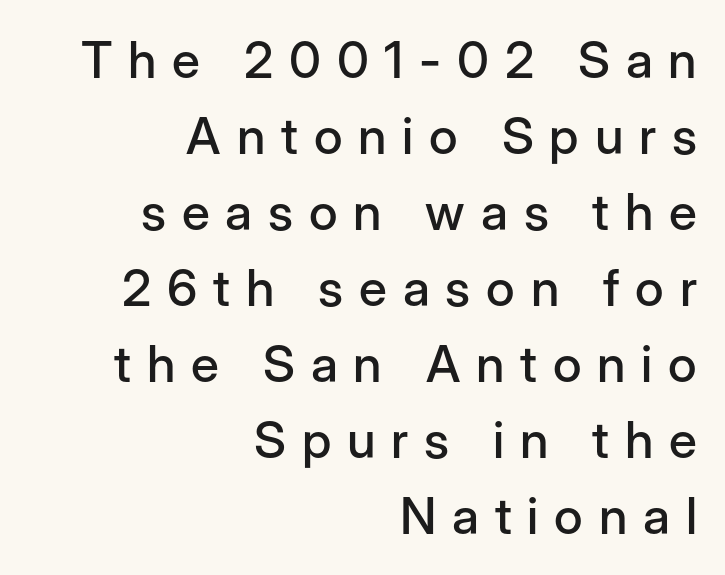
It's the straight-up-and-down kind of type. Is this a sans? Yes — the strokes have no serifs. Looks like regular typesetting: each glyph gets only the width it needs. Leading: standard. These lines have a slow, spaced-out rhythm from letter to letter.
